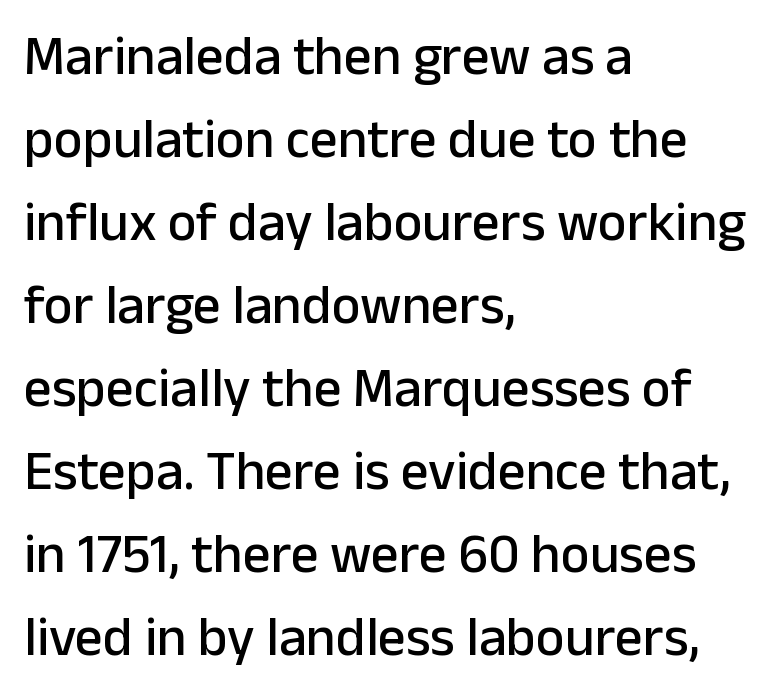
Q: Is the text italic (slanted)? A: No, it is upright.
Q: Is the typeface a serif or a sans-serif typeface? A: Sans-serif.
Q: Is the text underlined? A: No.
Q: How is the paragraph aligned? A: Left-aligned.
Q: Is the spacing between letters normal or unusually wide? A: Normal.
Q: Is the spacing between lines tight, normal or loose? A: Normal.
Q: Width (condensed, normal, or wide)? A: Normal.
Q: Stroke contrast? A: Low.
Q: x-height? A: Medium.
Q: Monospaced? A: No.
